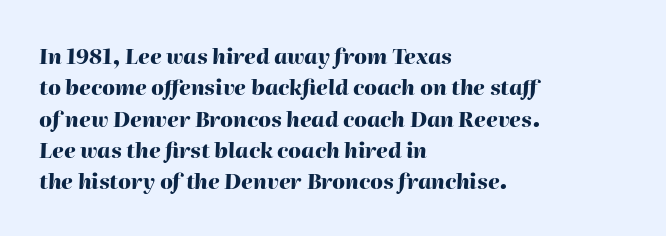
The image shows 21 px bold type, italic (leaning right); set left-aligned, normal line spacing (1.49x), normal letter spacing, not underlined.
